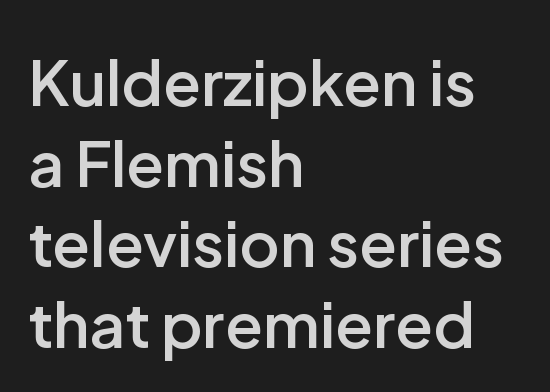
Q: Is the text bold? A: Semi-bold.
Q: Is the text italic (slanted)? A: No, it is upright.
Q: Is the typeface a serif or a sans-serif typeface? A: Sans-serif.
Q: Is the text underlined? A: No.
Q: How is the paragraph aligned? A: Left-aligned.
Q: Is the spacing between letters normal or unusually wide? A: Normal.
Q: Is the spacing between lines tight, normal or loose? A: Normal.
Q: Width (condensed, normal, or wide)? A: Normal.
Q: Stroke contrast? A: Low.
Q: x-height? A: Medium.
Q: Monospaced? A: No.
